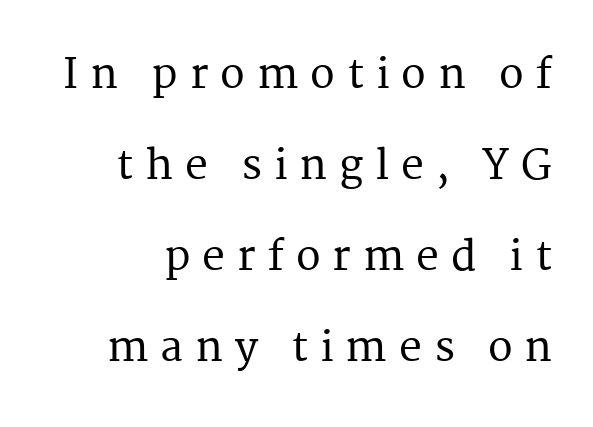
These lines are rendered in a variable-pitch font. This block would shrink considerably if given ordinary leading; it's expanded now. The letters are spread apart with noticeably loose tracking. The passage shown is typeset with a serif family. Rule under the text: the space is simply empty.
